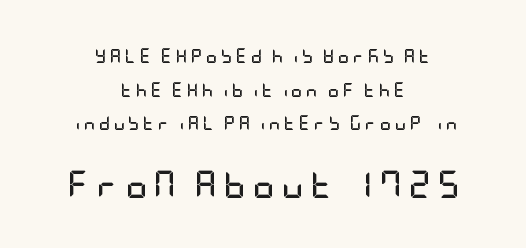
Leading: increased. Notice how the stems are strictly vertical — no italics here. Inter-character spacing is expanded well beyond the font's built-in metrics. Look at the stroke-to-counter ratio: heavy, a bold. Compare the two chunks: the lower has the greater cap height.
